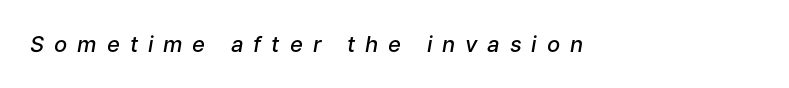
Q: Is the text bold? A: Semi-bold.
Q: Is the text italic (slanted)? A: Yes, it leans right by about 9 degrees.
Q: Is the text underlined? A: No.
Q: Is the spacing between letters normal or unusually wide? A: Unusually wide.
